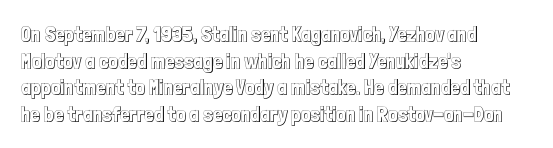
{"italic": "no", "underline": "no", "align": "left", "line_spacing": "normal", "line_spacing_ratio": 1.27, "letter_spacing": "normal", "letter_spacing_em": 0.0, "glyph_px": 21}
